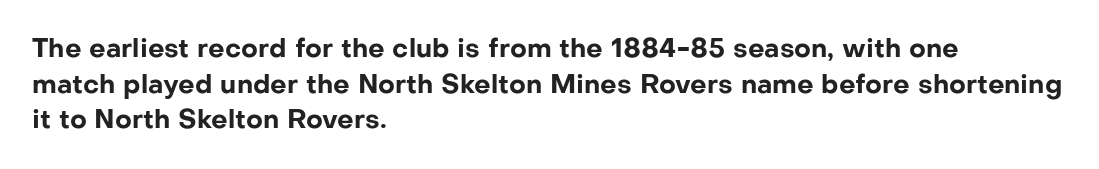
The image shows 26 px bold type, upright; set left-aligned, normal line spacing (1.37x), normal letter spacing, not underlined.
